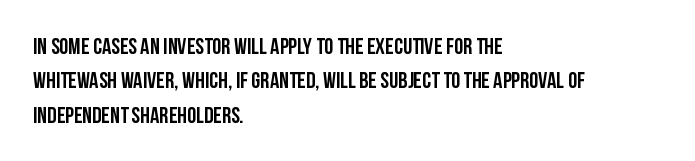
The image shows 23 px text type, upright; set left-aligned, normal line spacing (1.49x), normal letter spacing, not underlined.
